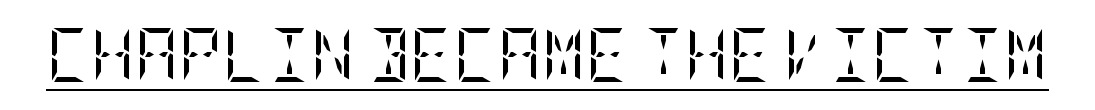
{"serif": "yes", "italic": "no", "bold": "no", "weight": "regular", "width": "condensed", "stroke_contrast": "low", "x_height": "large", "underline": "yes", "letter_spacing": "normal", "letter_spacing_em": 0.0, "glyph_px": 54}
